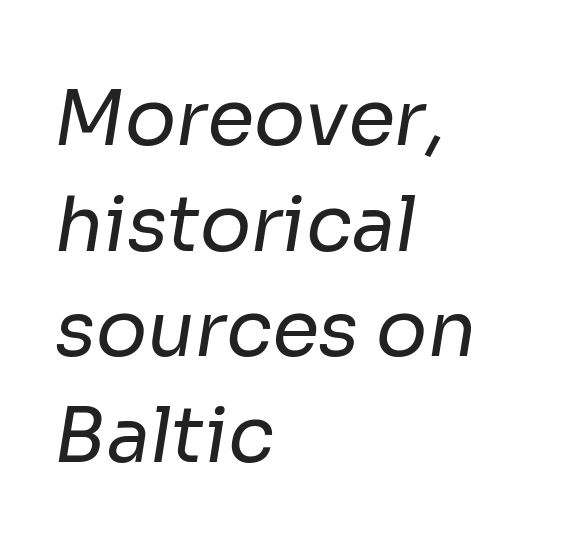
The image shows 76 px regular-weight sans-serif type; set left-aligned, normal line spacing (1.39x), normal letter spacing, not underlined; low stroke contrast and a medium x-height.
